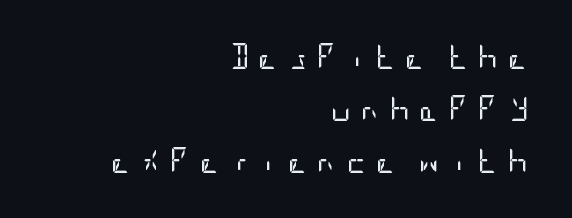
Q: Is the text bold? A: No.
Q: Is the text italic (slanted)? A: No, it is upright.
Q: Is the text underlined? A: No.
Q: How is the paragraph aligned? A: Right-aligned.
Q: Is the spacing between letters normal or unusually wide? A: Unusually wide.
Q: Is the spacing between lines tight, normal or loose? A: Loose.
